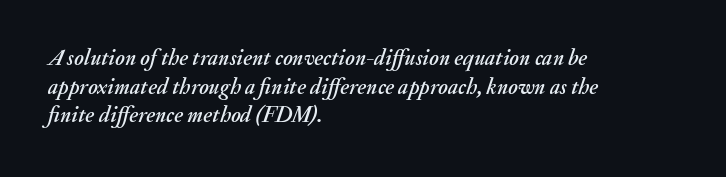
Nobody drew a line under any word here. Whoever set this chose a conventional vertical rhythm. Where is the straight margin? On the left. Designer's note — italics engaged. The rendering keeps characters at their native spacing.
